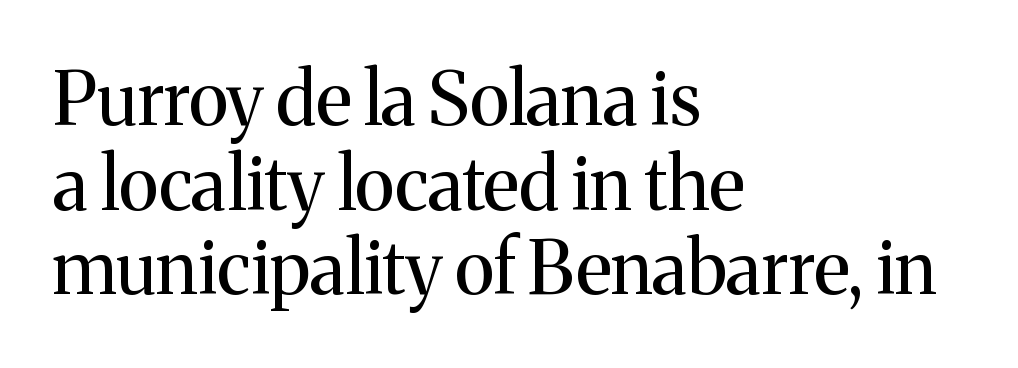
{"serif": "yes", "italic": "no", "bold": "no", "weight": "regular", "width": "normal", "stroke_contrast": "medium", "x_height": "medium", "monospaced": "no", "underline": "no", "align": "left", "line_spacing_ratio": 1.16, "letter_spacing": "normal", "letter_spacing_em": 0.0, "glyph_px": 73}
